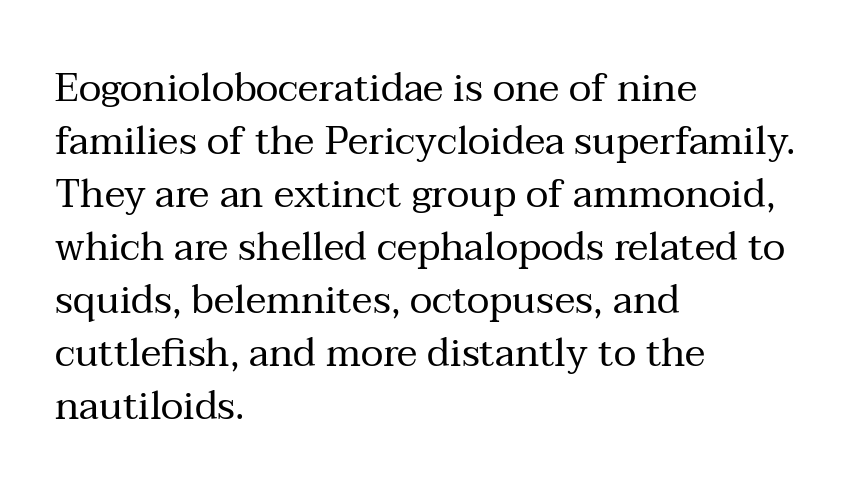
{"serif": "yes", "italic": "no", "bold": "no", "weight": "regular", "width": "normal", "stroke_contrast": "medium", "x_height": "medium", "monospaced": "no", "underline": "no", "align": "left", "line_spacing": "normal", "line_spacing_ratio": 1.36, "letter_spacing": "normal", "letter_spacing_em": 0.0, "glyph_px": 39}
